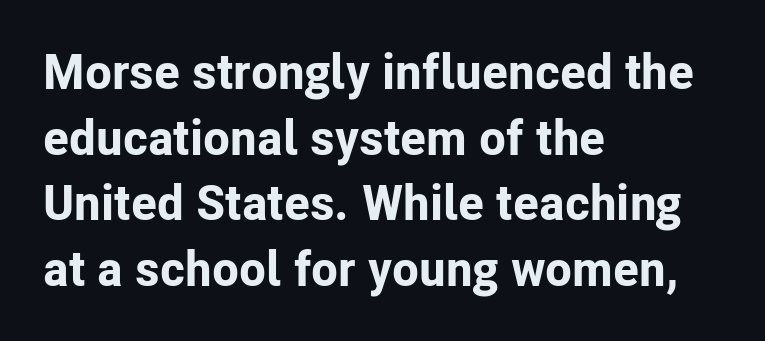
Q: Is the text bold? A: Yes.
Q: Is the text italic (slanted)? A: No, it is upright.
Q: Is the typeface a serif or a sans-serif typeface? A: Sans-serif.
Q: Is the text underlined? A: No.
Q: How is the paragraph aligned? A: Left-aligned.
Q: Is the spacing between letters normal or unusually wide? A: Normal.
Q: Is the spacing between lines tight, normal or loose? A: Normal.
Q: Width (condensed, normal, or wide)? A: Normal.
Q: Stroke contrast? A: Low.
Q: x-height? A: Medium.
Q: Monospaced? A: No.
